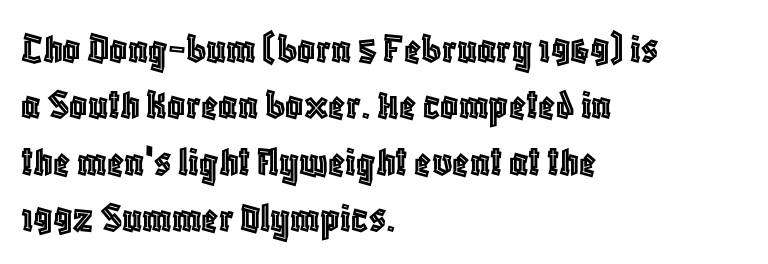
Nobody touched the tracking dial on this one. The face used here is proportionally spaced, like ordinary book or web type. Has an underline been added? It has not. One-word summary of the alignment: left.
